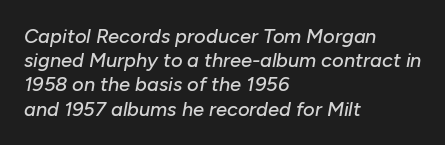
{"italic": "yes", "lean": "right", "slant_degrees": 10, "underline": "no", "align": "left", "line_spacing_ratio": 1.21, "letter_spacing": "normal", "letter_spacing_em": 0.0, "glyph_px": 20}
